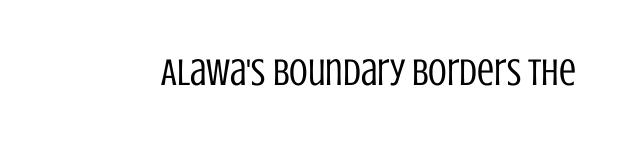
The image shows 38 px regular-weight, condensed sans-serif type, upright; set normal letter spacing, not underlined; low stroke contrast and a large x-height.
